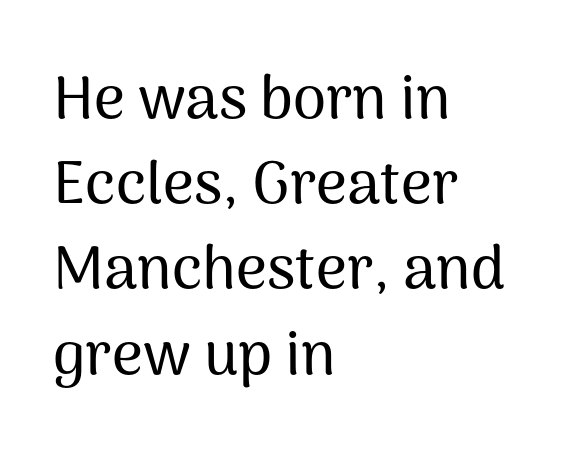
The image shows 60 px sans-serif type, upright; set left-aligned, normal line spacing (1.42x), normal letter spacing, not underlined; medium stroke contrast and a medium x-height.
